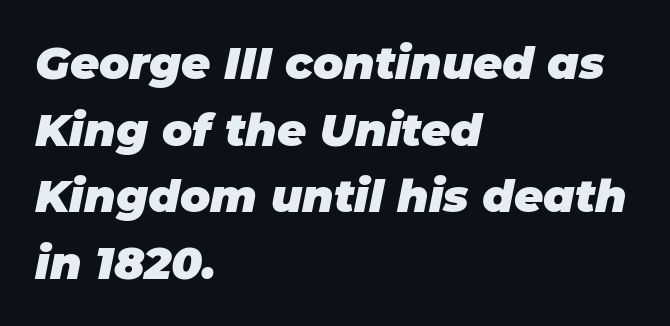
The image shows 45 px heavy type, italic (leaning right); set left-aligned, normal line spacing (1.48x), normal letter spacing, not underlined; low stroke contrast and a large x-height.
